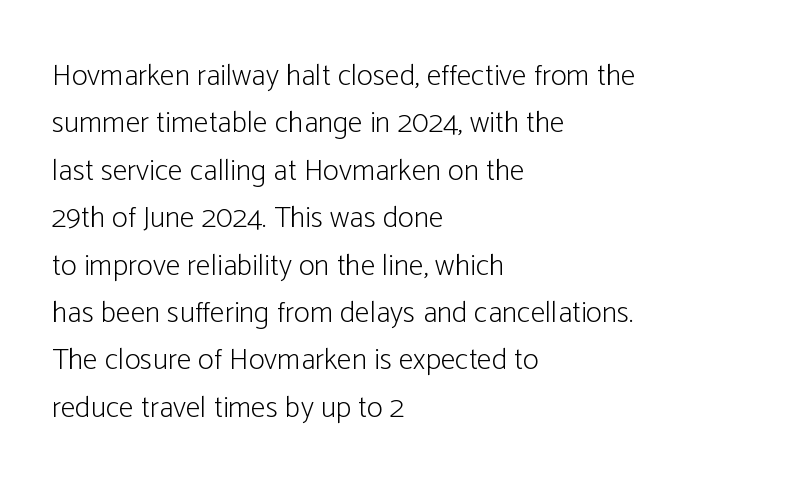
Q: Is the text bold? A: No.
Q: Is the text italic (slanted)? A: No, it is upright.
Q: Is the typeface a serif or a sans-serif typeface? A: Sans-serif.
Q: Is the text underlined? A: No.
Q: How is the paragraph aligned? A: Left-aligned.
Q: Is the spacing between letters normal or unusually wide? A: Normal.
Q: Is the spacing between lines tight, normal or loose? A: Normal.
Q: Width (condensed, normal, or wide)? A: Condensed.
Q: Stroke contrast? A: Low.
Q: x-height? A: Medium.
Q: Monospaced? A: No.
